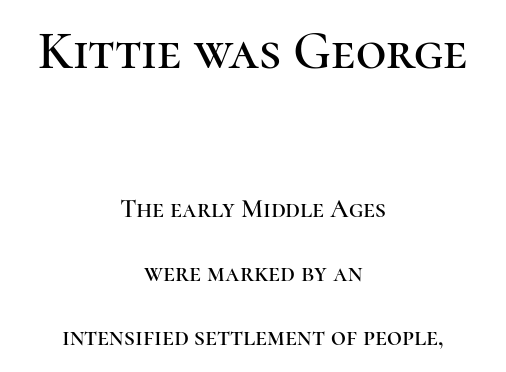
This rendering features lettering with no underline. The tracking reads as untouched default to a designer's eye. The axis of the letterforms is exactly vertical. The designer dialed line spacing up above the default.
